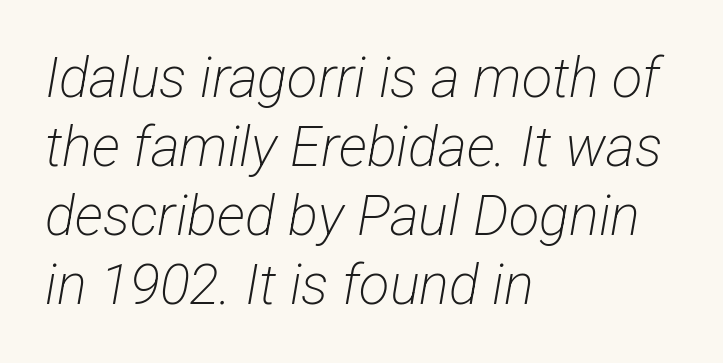
Which margin do the lines hug? The left one — the right edge is uneven. The baseline area is clear. This is not heavy type; no bold has been used. The letterforms sit shoulder to shoulder at normal distance. The typeface chosen for these lines omits serifs.
